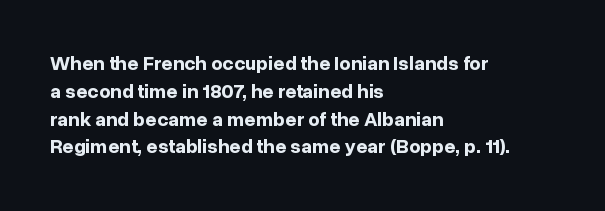
{"italic": "no", "bold": "yes", "underline": "no", "align": "left", "line_spacing": "normal", "line_spacing_ratio": 1.39, "letter_spacing": "normal", "letter_spacing_em": 0.0, "glyph_px": 20}
